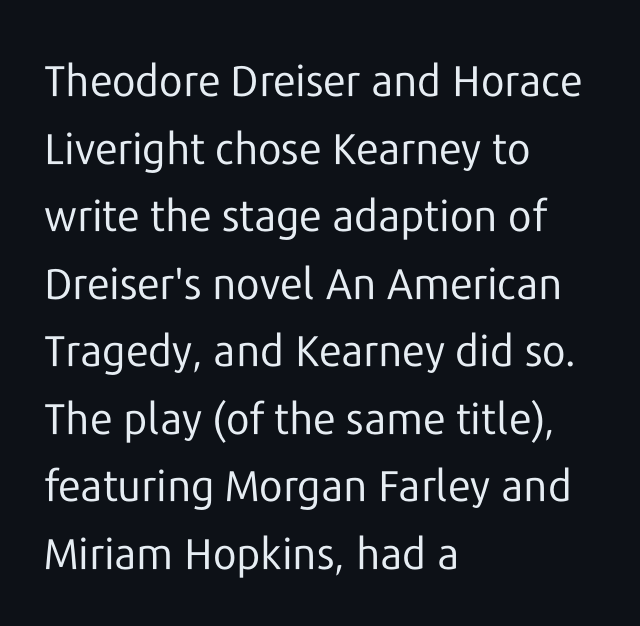
{"serif": "no", "italic": "no", "bold": "no", "weight": "regular", "width": "normal", "stroke_contrast": "low", "x_height": "medium", "monospaced": "no", "underline": "no", "align": "left", "line_spacing": "normal", "line_spacing_ratio": 1.57, "letter_spacing": "normal", "letter_spacing_em": 0.0, "glyph_px": 43}
